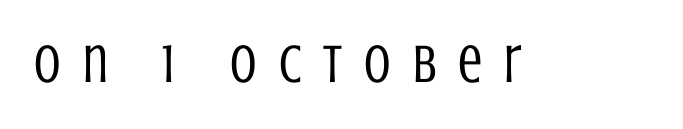
{"serif": "no", "italic": "no", "bold": "no", "weight": "regular", "width": "condensed", "stroke_contrast": "low", "x_height": "large", "monospaced": "no", "underline": "no", "letter_spacing": "wide", "letter_spacing_em": 0.41, "glyph_px": 54}
